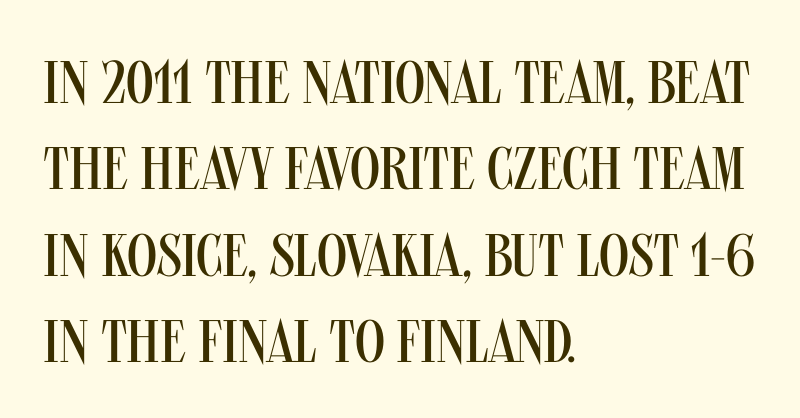
Q: Is the text bold? A: No.
Q: Is the text italic (slanted)? A: No, it is upright.
Q: Is the typeface a serif or a sans-serif typeface? A: Sans-serif.
Q: Is the text underlined? A: No.
Q: How is the paragraph aligned? A: Left-aligned.
Q: Is the spacing between letters normal or unusually wide? A: Normal.
Q: Is the spacing between lines tight, normal or loose? A: Normal.
Q: Width (condensed, normal, or wide)? A: Condensed.
Q: Stroke contrast? A: Medium.
Q: x-height? A: Large.
Q: Monospaced? A: No.
